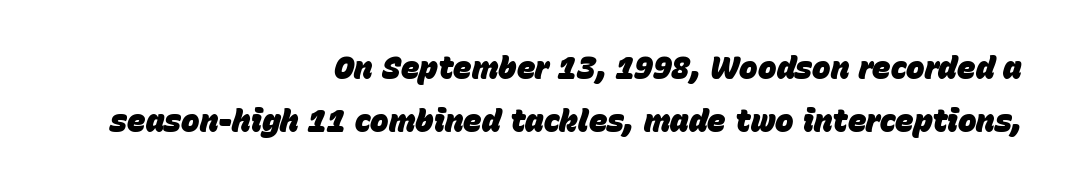
The image shows 31 px heavy type, italic (leaning right); set right-aligned, normal line spacing (1.7x), normal letter spacing, not underlined; low stroke contrast and a large x-height.
